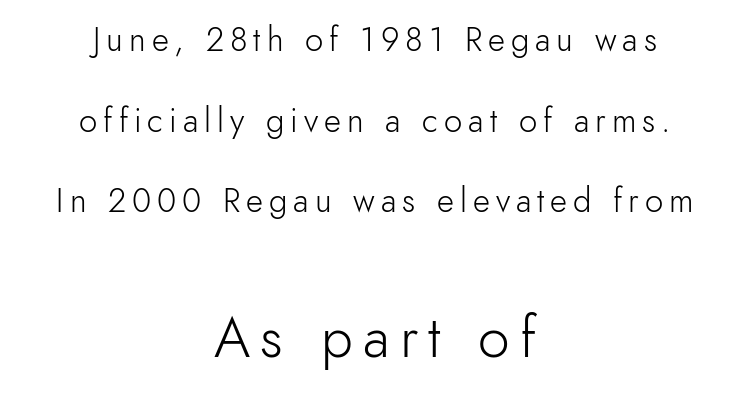
Line starts and ends both wander, symmetrically. Size hierarchy here favors the trailing block over the leading one. Stems and bowls with no extra thickness — not bold. Posture: upright roman. The letters advance in unequal steps, a hallmark of proportional type. Does the leading feel generous? Absolutely, it's lavish.
